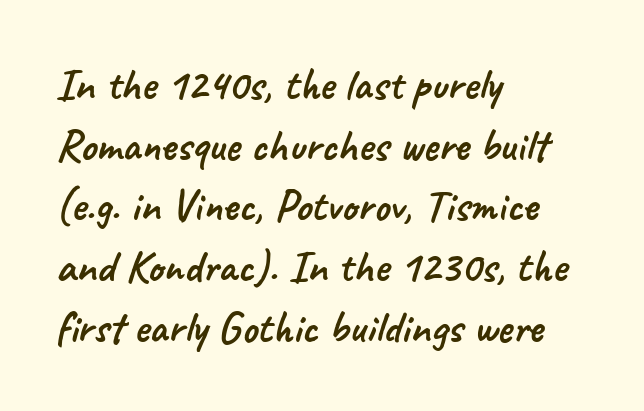
{"serif": "no", "width": "normal", "stroke_contrast": "low", "x_height": "small", "monospaced": "no", "underline": "no", "align": "left", "line_spacing": "normal", "line_spacing_ratio": 1.35, "letter_spacing": "normal", "letter_spacing_em": 0.0, "glyph_px": 45}
